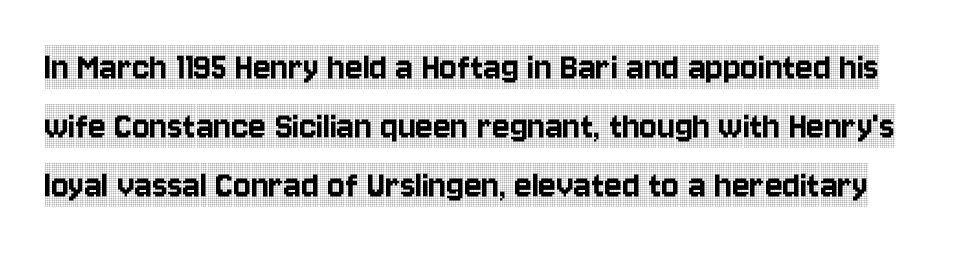
The image shows 41 px condensed serif type, upright; set normal line spacing (1.44x), normal letter spacing, not underlined; a large x-height.
